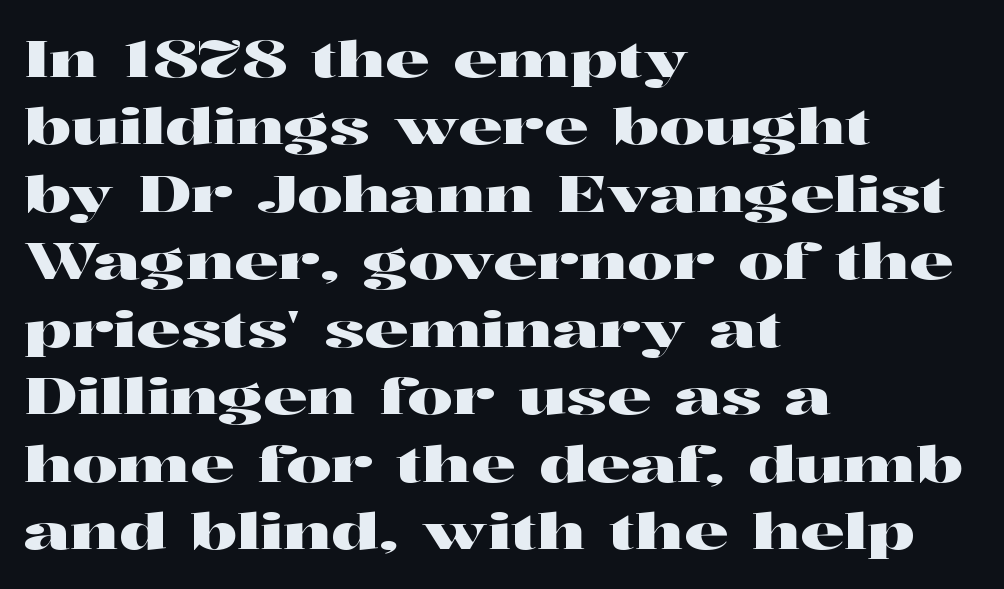
Q: Is the text italic (slanted)? A: No, it is upright.
Q: Is the typeface a serif or a sans-serif typeface? A: Serif.
Q: Is the text underlined? A: No.
Q: How is the paragraph aligned? A: Left-aligned.
Q: Is the spacing between letters normal or unusually wide? A: Normal.
Q: Is the spacing between lines tight, normal or loose? A: Normal.
Q: Width (condensed, normal, or wide)? A: Wide.
Q: Stroke contrast? A: High.
Q: x-height? A: Medium.
Q: Monospaced? A: No.
